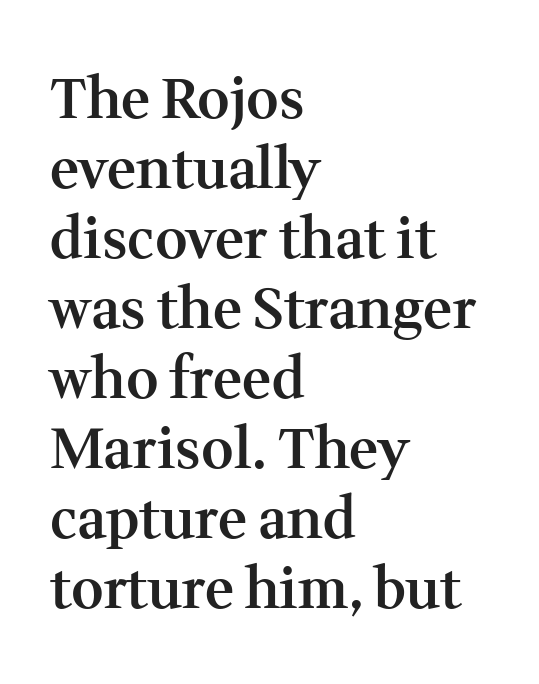
The image shows 56 px semibold serif type, upright; set left-aligned, normal line spacing (1.25x), normal letter spacing, not underlined; medium stroke contrast and a medium x-height.
